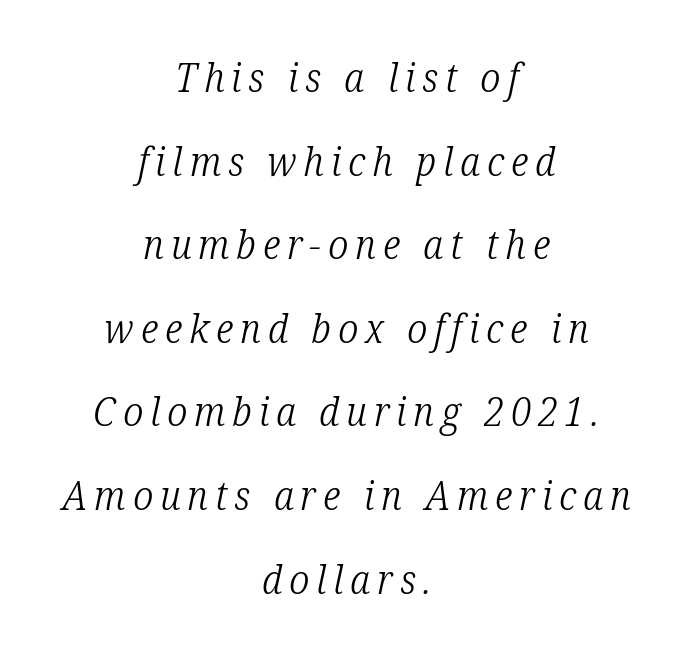
{"serif": "yes", "italic": "yes", "lean": "right", "slant_degrees": 12, "bold": "no", "weight": "light", "width": "condensed", "stroke_contrast": "low", "x_height": "medium", "monospaced": "no", "underline": "no", "align": "center", "line_spacing": "loose", "line_spacing_ratio": 2.09, "glyph_px": 40}
